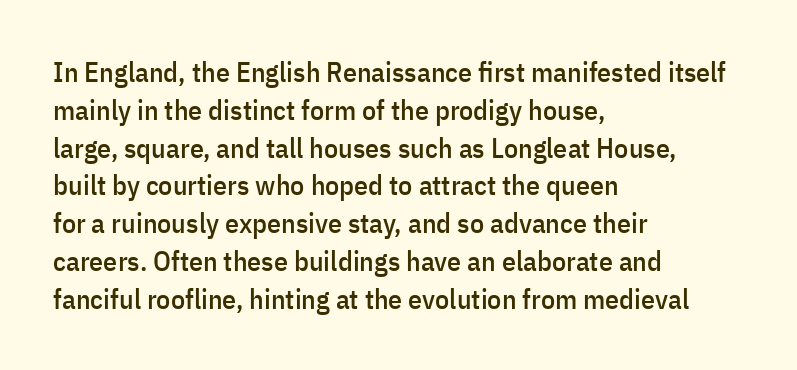
The compositor pushed each line to the left boundary. Upright lettering throughout. Note the varied advance widths — an 'i' is clearly narrower than an 'm'. Glyph-to-glyph distance matches everyday printed text.
